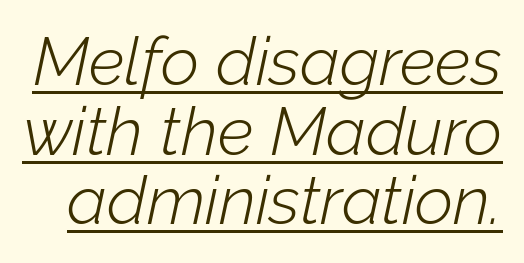
{"italic": "yes", "lean": "right", "slant_degrees": 12, "bold": "no", "weight": "light", "width": "normal", "stroke_contrast": "low", "x_height": "medium", "monospaced": "no", "underline": "yes", "line_spacing": "tight", "line_spacing_ratio": 1.04, "letter_spacing": "normal", "letter_spacing_em": 0.0, "glyph_px": 67}
